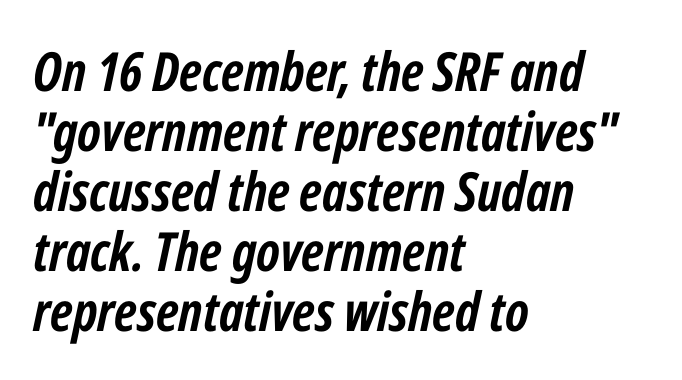
This sample is left-justified, so line endings fall wherever the words run out. The text carries the slant typical of an italic or oblique font. No extra tracking has been applied to these lines. Looks like regular typesetting: each glyph gets only the width it needs.
